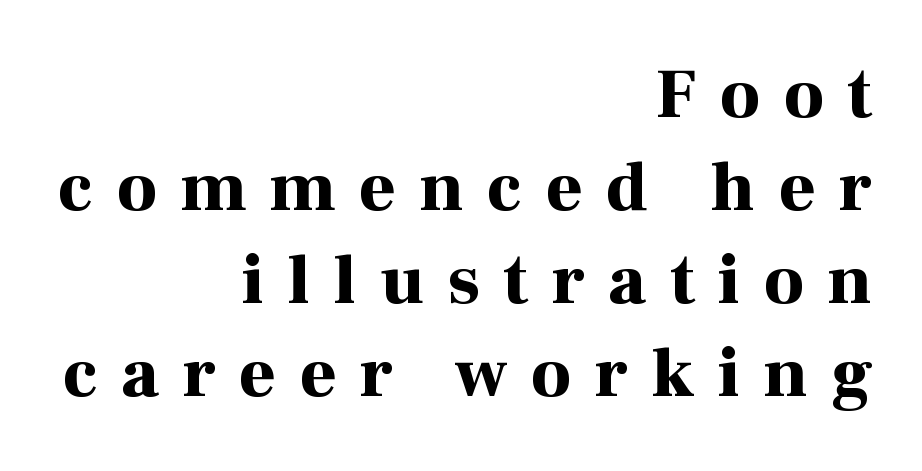
Short note: letters widely spaced. This sample is right-justified, so line beginnings fall wherever the words allow. Each glyph is drawn with heavy, bold strokes. This is the regular roman posture of the typeface.
